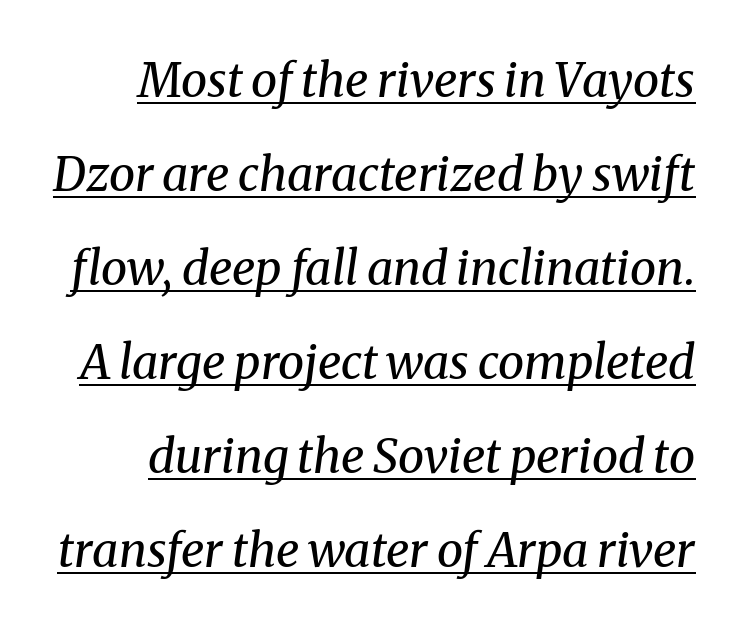
Q: Is the text bold? A: No.
Q: Is the text italic (slanted)? A: Yes, it leans right by about 8 degrees.
Q: Is the typeface a serif or a sans-serif typeface? A: Serif.
Q: Is the text underlined? A: Yes.
Q: Is the spacing between letters normal or unusually wide? A: Normal.
Q: Is the spacing between lines tight, normal or loose? A: Loose.
Q: Width (condensed, normal, or wide)? A: Normal.
Q: Stroke contrast? A: Medium.
Q: x-height? A: Medium.
Q: Monospaced? A: No.
